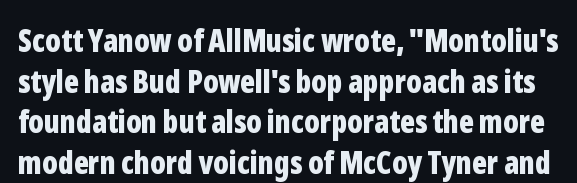
Q: Is the text bold? A: Yes.
Q: Is the text italic (slanted)? A: No, it is upright.
Q: Is the typeface a serif or a sans-serif typeface? A: Sans-serif.
Q: Is the text underlined? A: No.
Q: Is the spacing between letters normal or unusually wide? A: Normal.
Q: Is the spacing between lines tight, normal or loose? A: Normal.
Q: Width (condensed, normal, or wide)? A: Condensed.
Q: Stroke contrast? A: Low.
Q: x-height? A: Medium.
Q: Monospaced? A: No.
